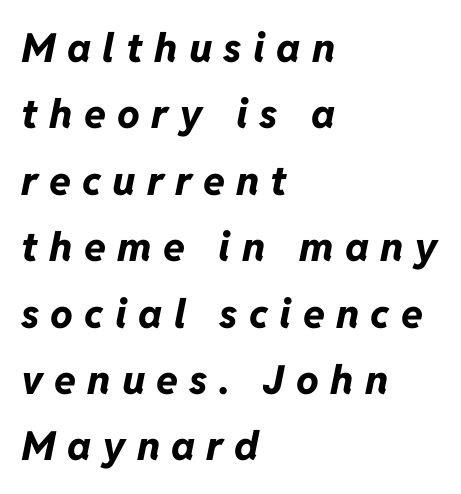
Q: Is the text bold? A: Yes.
Q: Is the text italic (slanted)? A: Yes, it leans right by about 11 degrees.
Q: Is the text underlined? A: No.
Q: How is the paragraph aligned? A: Left-aligned.
Q: Is the spacing between letters normal or unusually wide? A: Unusually wide.
Q: Is the spacing between lines tight, normal or loose? A: Normal.
Q: Width (condensed, normal, or wide)? A: Normal.
Q: Stroke contrast? A: Low.
Q: x-height? A: Medium.
Q: Monospaced? A: No.
